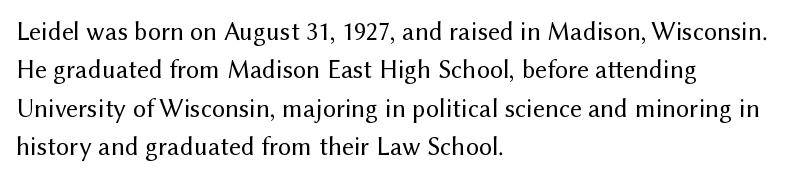
{"italic": "no", "bold": "no", "underline": "no", "align": "left", "line_spacing": "normal", "line_spacing_ratio": 1.48, "letter_spacing": "normal", "letter_spacing_em": 0.0, "glyph_px": 26}
